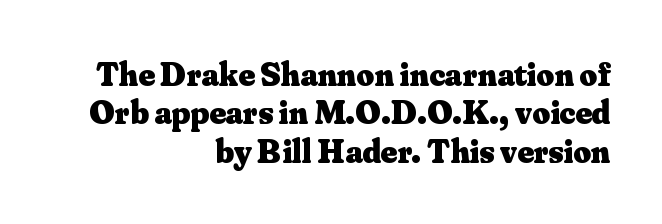
Q: Is the text bold? A: Yes.
Q: Is the text italic (slanted)? A: No, it is upright.
Q: Is the typeface a serif or a sans-serif typeface? A: Serif.
Q: Is the text underlined? A: No.
Q: How is the paragraph aligned? A: Right-aligned.
Q: Is the spacing between letters normal or unusually wide? A: Normal.
Q: Is the spacing between lines tight, normal or loose? A: Tight.
Q: Width (condensed, normal, or wide)? A: Normal.
Q: Stroke contrast? A: Medium.
Q: x-height? A: Small.
Q: Monospaced? A: No.
